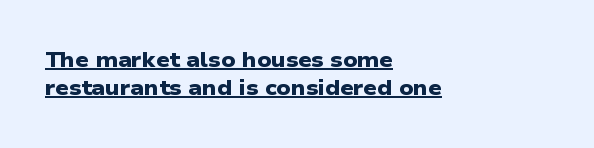
A normal amount of white space separates one row of letters from the next. Typographic density is high because the face is bold. The setting favours the left margin, as ordinary paragraphs usually do. The gaps between neighbouring characters are ordinary and unremarkable. Compared with undecorated copy, this sample adds a rule below the words.
